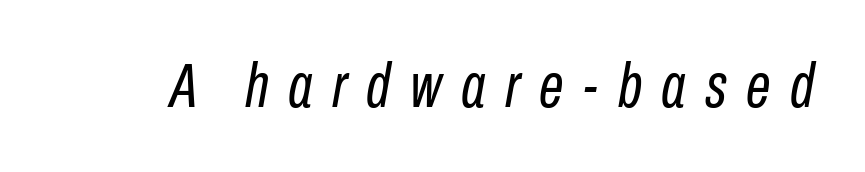
The image shows 63 px regular-weight, condensed type, italic (leaning right); set unusually wide letter spacing (+0.31 em), not underlined; low stroke contrast and a medium x-height.
